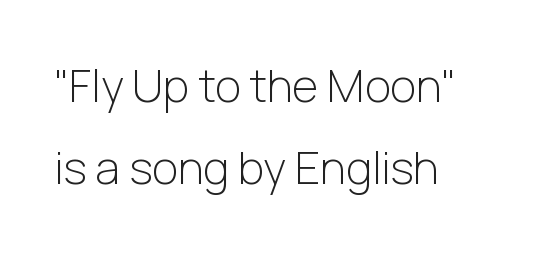
The letters sit at their default tracking, neither squeezed nor spread. Decoration check: the copy has no underline. Quick note: not italic, upright. The letterforms sit at book weight or below. Is this a fixed-width face? No — the glyphs have proportional, varying widths.
